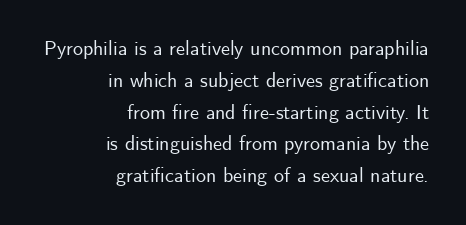
Rule under the text: the space is simply empty. Compared with typical paragraphs, the rows here are spaced about the same. Notice how the passage keeps a crisp vertical edge on the right only. This sample uses an upright cut, with every glyph sitting square on the baseline.
